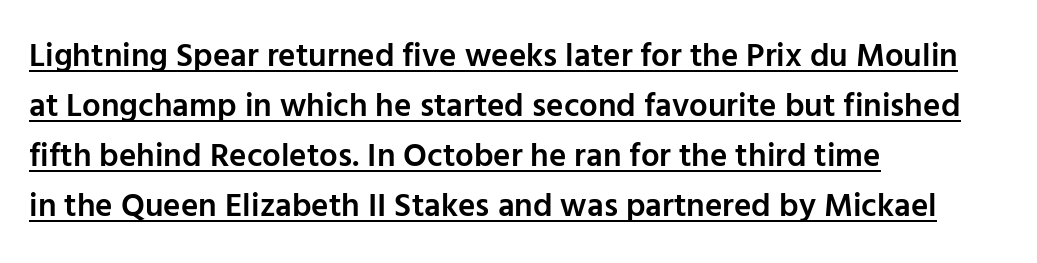
Q: Is the text bold? A: Semi-bold.
Q: Is the text italic (slanted)? A: No, it is upright.
Q: Is the typeface a serif or a sans-serif typeface? A: Sans-serif.
Q: Is the text underlined? A: Yes.
Q: How is the paragraph aligned? A: Left-aligned.
Q: Is the spacing between letters normal or unusually wide? A: Normal.
Q: Is the spacing between lines tight, normal or loose? A: Normal.
Q: Width (condensed, normal, or wide)? A: Normal.
Q: Stroke contrast? A: Low.
Q: x-height? A: Medium.
Q: Monospaced? A: No.
